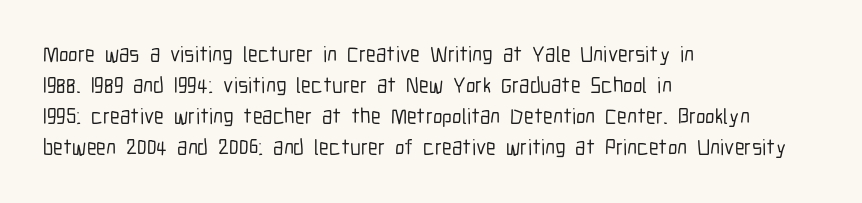
The image shows 22 px text type, upright; set left-aligned, normal line spacing (1.41x), normal letter spacing, not underlined.
